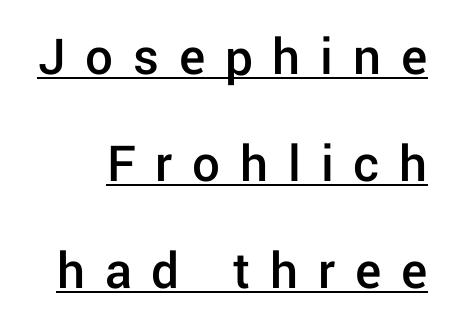
The image shows 55 px semibold sans-serif type, upright; set loose line spacing (1.95x), unusually wide letter spacing (+0.36 em), underlined; low stroke contrast and a medium x-height.
